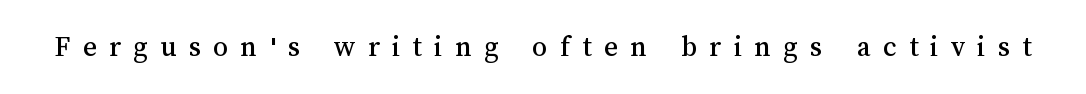
Q: Is the text italic (slanted)? A: No, it is upright.
Q: Is the text underlined? A: No.
Q: Is the spacing between letters normal or unusually wide? A: Unusually wide.
Q: Width (condensed, normal, or wide)? A: Normal.
Q: Stroke contrast? A: Medium.
Q: x-height? A: Medium.
Q: Monospaced? A: No.
